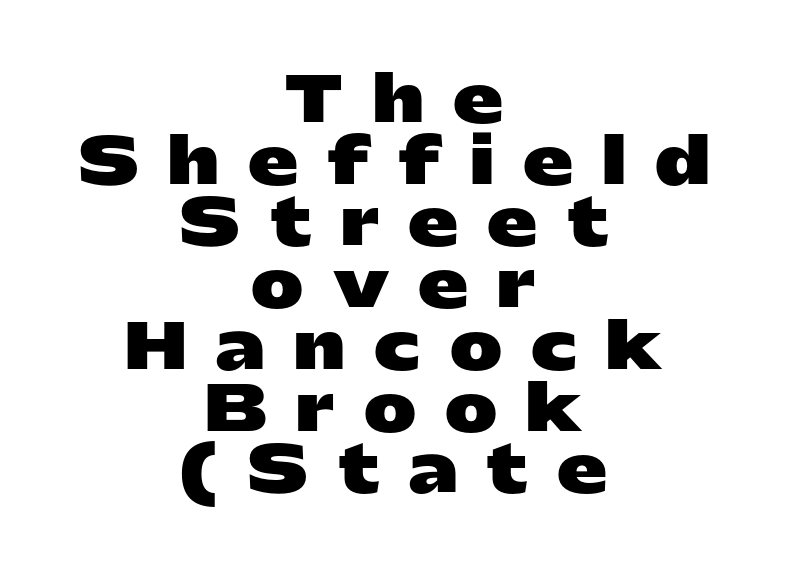
Q: Is the text bold? A: Yes.
Q: Is the text italic (slanted)? A: No, it is upright.
Q: Is the typeface a serif or a sans-serif typeface? A: Sans-serif.
Q: Is the text underlined? A: No.
Q: How is the paragraph aligned? A: Centered.
Q: Is the spacing between letters normal or unusually wide? A: Unusually wide.
Q: Is the spacing between lines tight, normal or loose? A: Tight.
Q: Width (condensed, normal, or wide)? A: Wide.
Q: Stroke contrast? A: Low.
Q: x-height? A: Medium.
Q: Monospaced? A: No.
